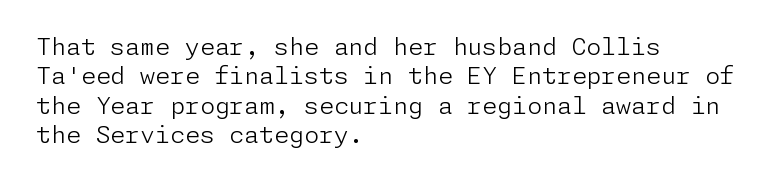
{"italic": "no", "bold": "no", "underline": "no", "align": "left", "line_spacing_ratio": 1.22, "letter_spacing": "normal", "letter_spacing_em": 0.0, "glyph_px": 24}
